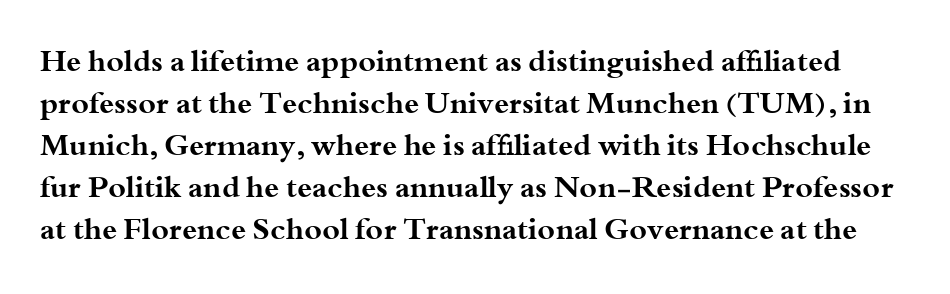
Q: Is the text bold? A: Yes.
Q: Is the text italic (slanted)? A: No, it is upright.
Q: Is the typeface a serif or a sans-serif typeface? A: Serif.
Q: Is the text underlined? A: No.
Q: Is the spacing between letters normal or unusually wide? A: Normal.
Q: Is the spacing between lines tight, normal or loose? A: Normal.
Q: Width (condensed, normal, or wide)? A: Wide.
Q: Stroke contrast? A: Medium.
Q: x-height? A: Small.
Q: Monospaced? A: No.
